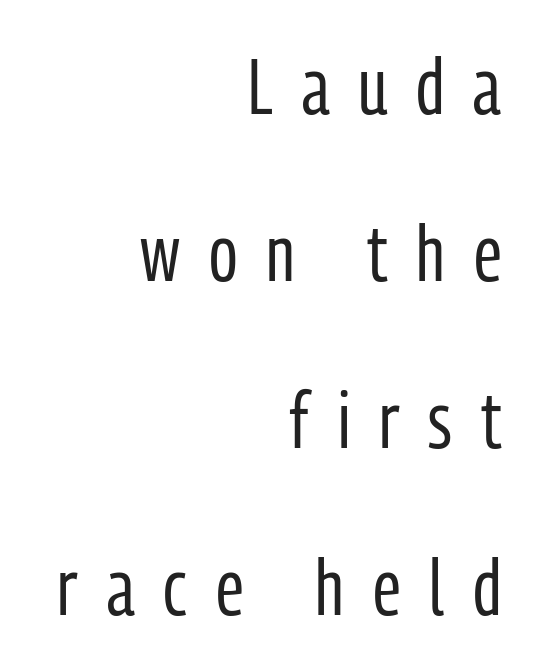
Q: Is the text bold? A: No.
Q: Is the text italic (slanted)? A: No, it is upright.
Q: Is the typeface a serif or a sans-serif typeface? A: Sans-serif.
Q: Is the text underlined? A: No.
Q: How is the paragraph aligned? A: Right-aligned.
Q: Is the spacing between letters normal or unusually wide? A: Unusually wide.
Q: Is the spacing between lines tight, normal or loose? A: Loose.
Q: Width (condensed, normal, or wide)? A: Condensed.
Q: Stroke contrast? A: Low.
Q: x-height? A: Medium.
Q: Monospaced? A: No.
